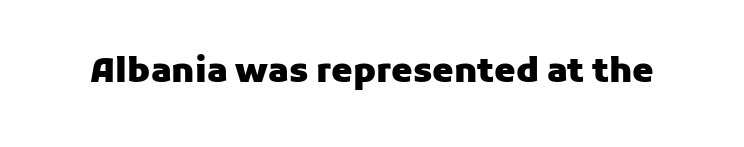
The type sits square on the baseline with zero lean. The face used here has the dense, thick strokes of a bold. Descenders hang freely into open space. The passage shown has conventional tracking throughout. The type family on display is of the sans-serif kind. Think of a printed novel: that variable character pitch is what you see here.
